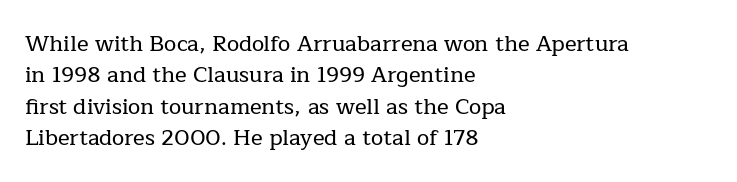
Quick note: underline off. Interline gaps are of average width in this sample. Notice how the stems are strictly vertical — no italics here. How are the letters spaced? Ordinarily, with no added tracking. The lines are quadded left.
